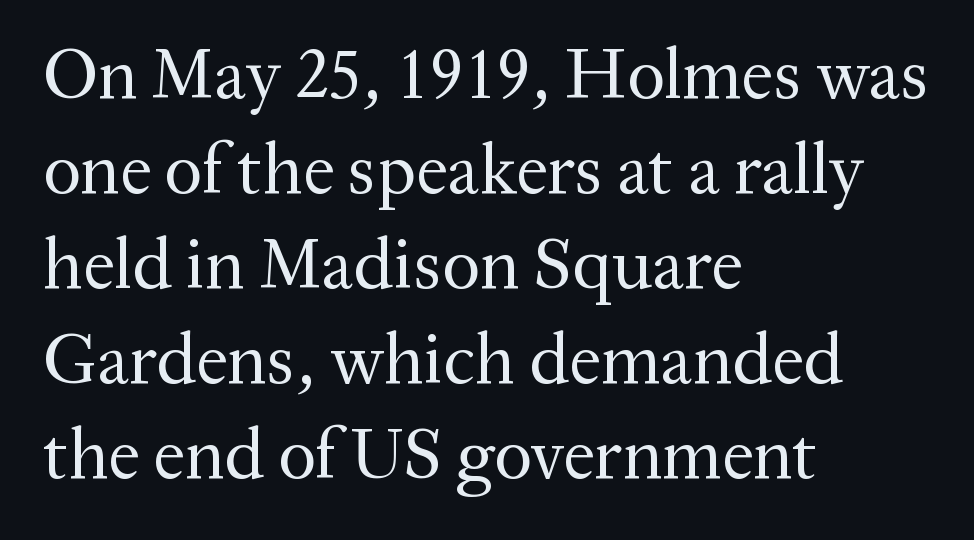
The image shows 72 px regular-weight serif type, upright; set left-aligned, normal line spacing (1.32x), normal letter spacing, not underlined; medium stroke contrast and a medium x-height.
